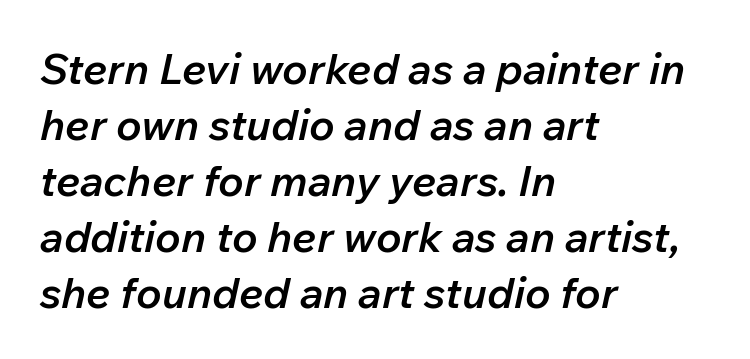
The specimen reads as italic at a glance. Observe the ordinary spacing: letters are neighbours, not strangers. One-word summary of the alignment: left. The passage shown stacks its lines at a standard gap.
